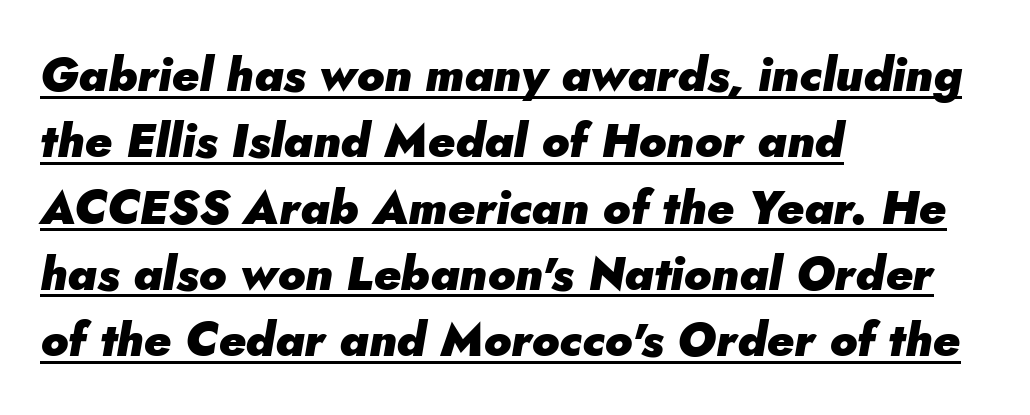
The image shows 47 px heavy type, italic (leaning right); set left-aligned, normal line spacing (1.41x), normal letter spacing, underlined; low stroke contrast and a small x-height.
